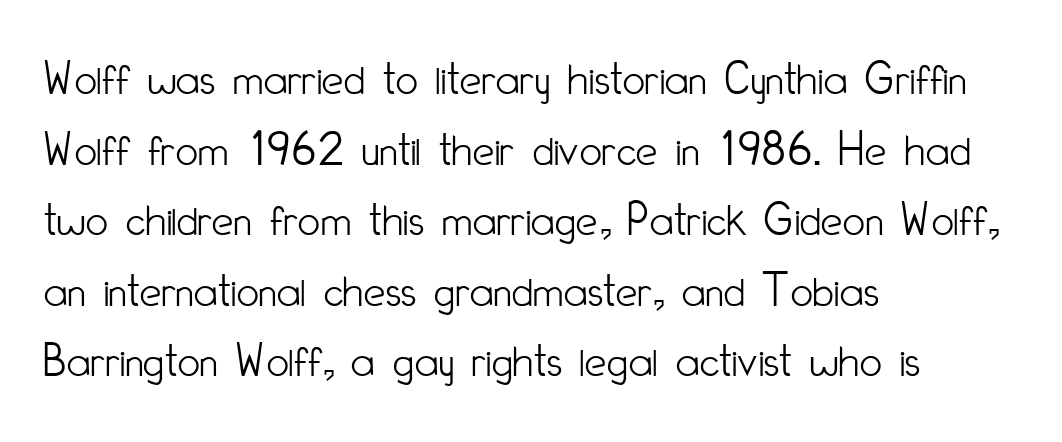
Characters follow at the spacing the type designer built in. Vertical stems look standard width or narrower in stroke. Where is the straight margin? On the left. The designer left line spacing at the default. The text was rendered using a sans face with plain stroke endings.
